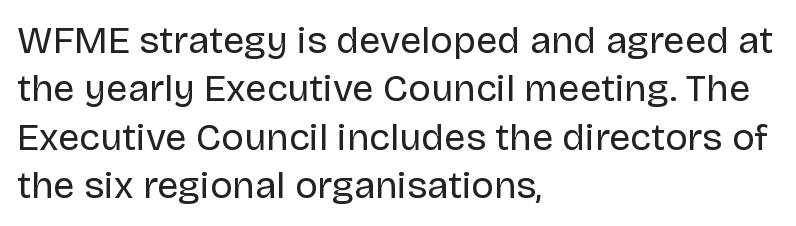
Q: Is the text bold? A: No.
Q: Is the text italic (slanted)? A: No, it is upright.
Q: Is the typeface a serif or a sans-serif typeface? A: Sans-serif.
Q: Is the text underlined? A: No.
Q: How is the paragraph aligned? A: Left-aligned.
Q: Is the spacing between letters normal or unusually wide? A: Normal.
Q: Is the spacing between lines tight, normal or loose? A: Normal.
Q: Width (condensed, normal, or wide)? A: Normal.
Q: Stroke contrast? A: Low.
Q: x-height? A: Large.
Q: Monospaced? A: No.
